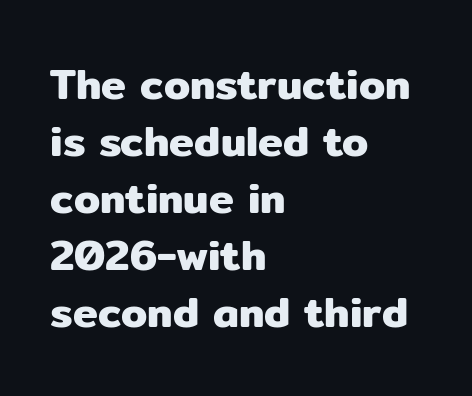
{"serif": "no", "italic": "no", "width": "normal", "stroke_contrast": "low", "x_height": "medium", "monospaced": "no", "underline": "no", "align": "left", "line_spacing": "normal", "line_spacing_ratio": 1.36, "letter_spacing": "normal", "letter_spacing_em": 0.0, "glyph_px": 42}
